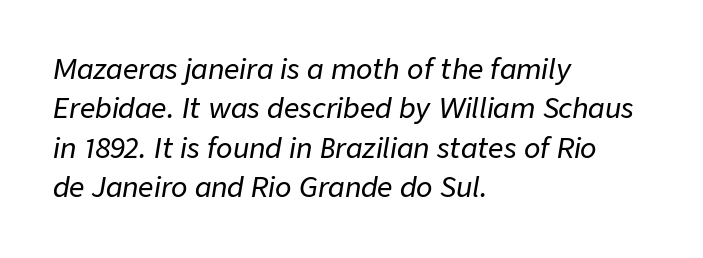
{"italic": "yes", "lean": "right", "slant_degrees": 9, "underline": "no", "align": "left", "line_spacing": "normal", "line_spacing_ratio": 1.46, "letter_spacing": "normal", "letter_spacing_em": 0.0, "glyph_px": 27}
